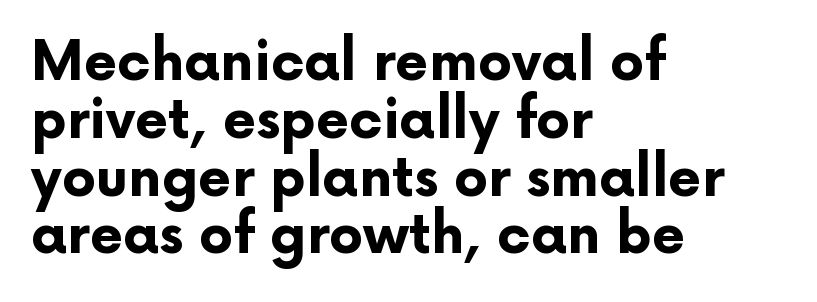
I'd call this a sans setting — the letters go barefoot. Between one letter and the next there's only the usual sliver of space. A dark, heavy texture on the line: the type is bold. Reading down the block, your eye returns to a fixed left position each line. The lines are packed closely together with very little leading.
